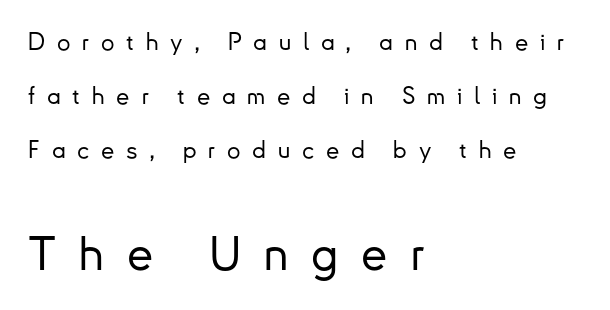
The image shows 47 px sans-serif type, upright; set left-aligned, loose line spacing (2.26x), unusually wide letter spacing (+0.49 em), not underlined; the second (bottom) block is 1.96x larger; low stroke contrast and a small x-height.
